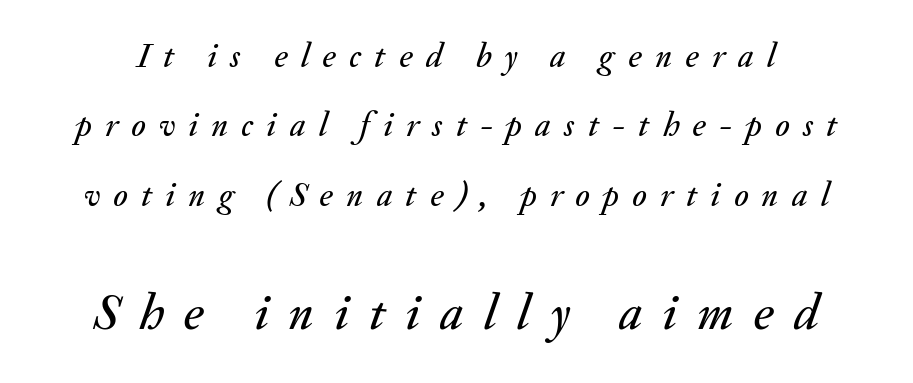
Is the letter spacing exaggerated? Yes — the characters are pushed far apart. These lines are rendered in a variable-pitch font. Compared with typical paragraphs, the rows here are farther apart. Scale increases going downward across the two blocks.
